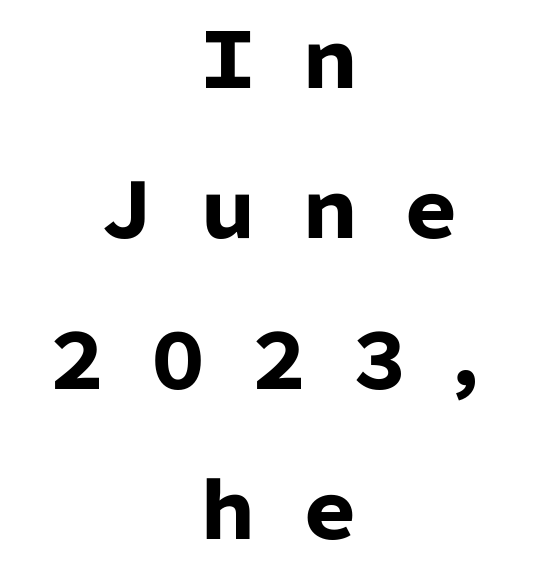
{"serif": "no", "italic": "no", "bold": "yes", "weight": "heavy", "width": "normal", "stroke_contrast": "low", "x_height": "medium", "monospaced": "no", "underline": "no", "align": "center", "line_spacing": "loose", "line_spacing_ratio": 1.98, "letter_spacing": "wide", "letter_spacing_em": 0.33, "glyph_px": 76}
